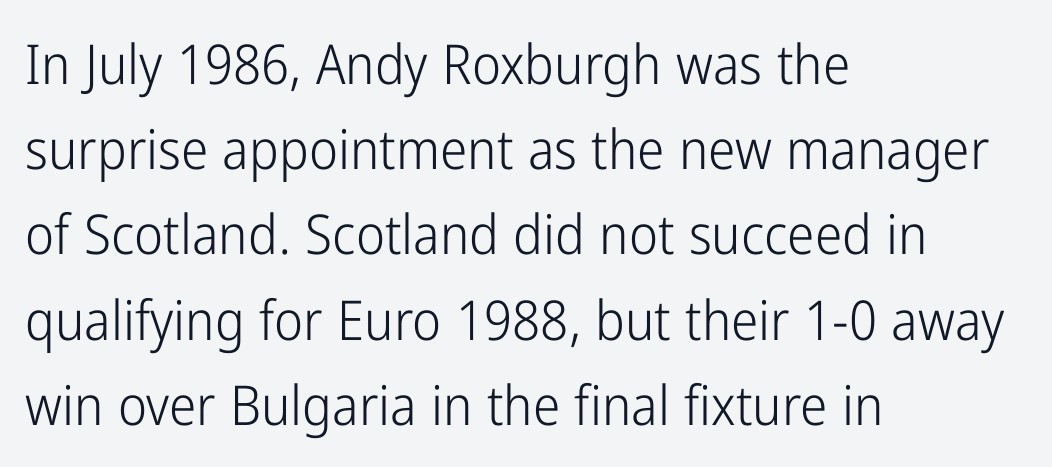
The image shows 55 px light, condensed sans-serif type, upright; set left-aligned, normal line spacing (1.55x), normal letter spacing, not underlined; low stroke contrast and a medium x-height.
